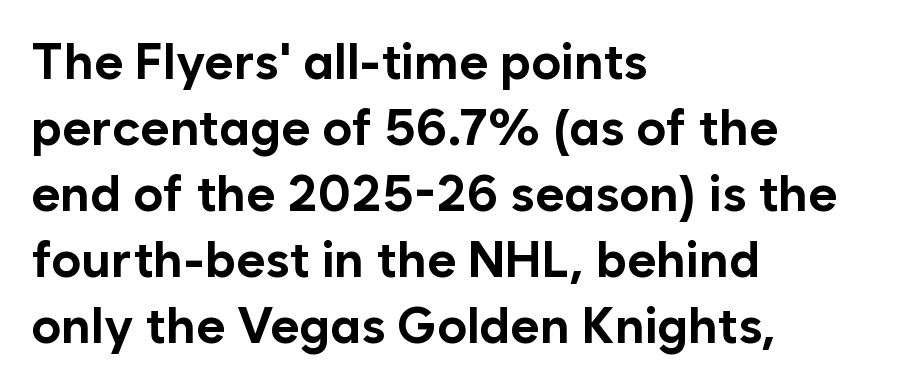
The paragraph has a hard left edge and a soft right edge. You could not count columns in this text — the font is proportionally spaced. Notice how the stems are strictly vertical — no italics here. The rows are spaced the way most documents space them.
